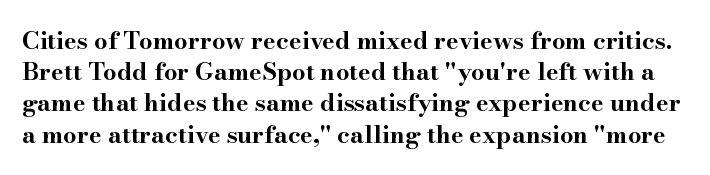
{"italic": "no", "bold": "yes", "underline": "no", "line_spacing": "normal", "line_spacing_ratio": 1.3, "letter_spacing": "normal", "letter_spacing_em": 0.0, "glyph_px": 24}
